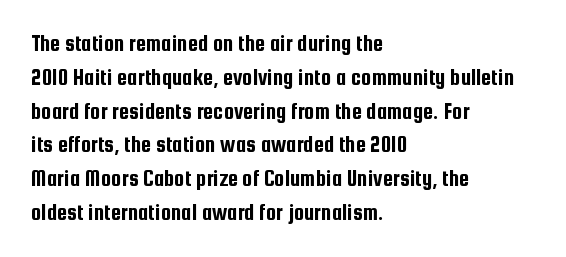
Left-aligned paragraph, ragged on the right. Compared with typical body copy, the letter spacing here is the same. A roman cut, with each character standing at attention. Baseline-to-baseline distance is the conventional proportion of letter height. The string is rendered with underlining switched off.
